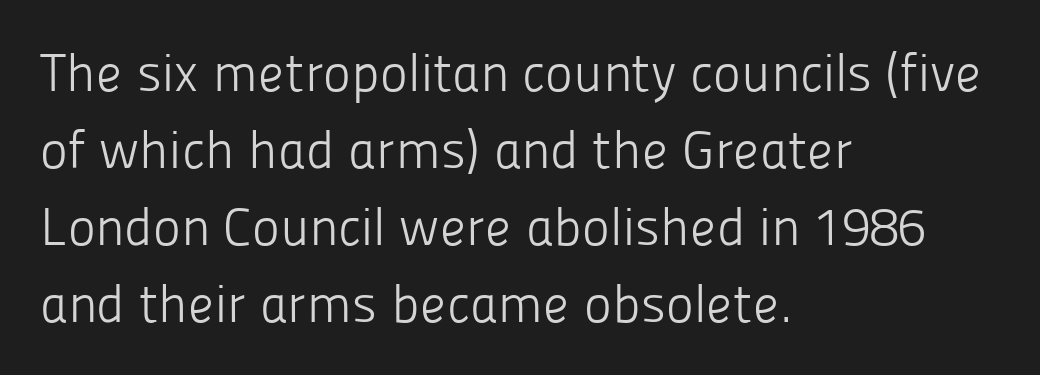
Line spacing here is normal. This sample has the flowing, uneven cadence of proportional lettering. Unlike a traditional serif, this face leaves its strokes unadorned. Stems here are at most as thick as an everyday book face. The area under the type is left untouched.
